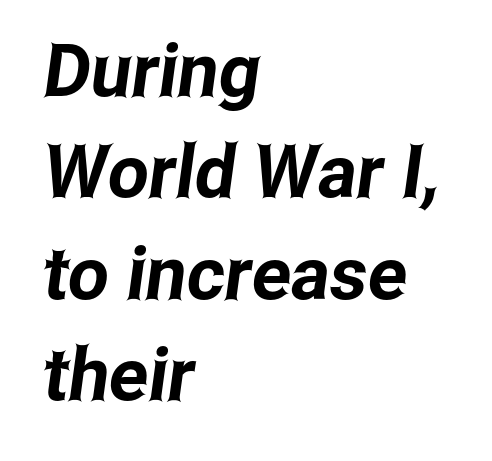
{"serif": "no", "width": "condensed", "stroke_contrast": "low", "x_height": "medium", "monospaced": "no", "underline": "no", "align": "left", "line_spacing": "normal", "line_spacing_ratio": 1.39, "letter_spacing": "normal", "letter_spacing_em": 0.0, "glyph_px": 73}
